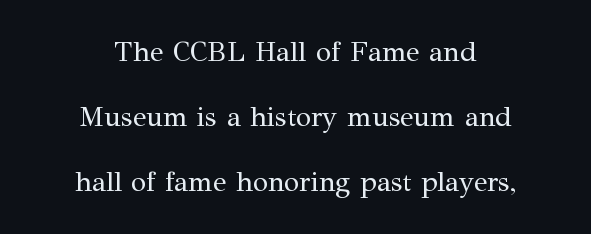
This rendering uses center alignment, leaving both contours irregular but symmetric. Check under the words: just untouched page. No extra tracking has been applied to these lines. Is this a fixed-width face? No — the glyphs have proportional, varying widths.
